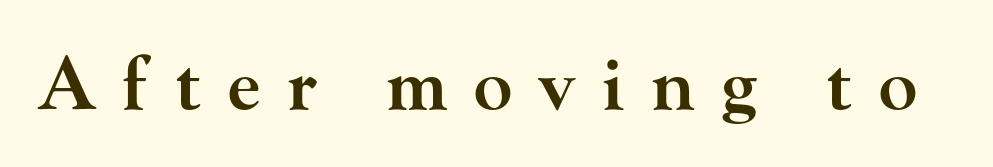
{"serif": "yes", "italic": "no", "bold": "semi", "weight": "semibold", "width": "wide", "stroke_contrast": "high", "x_height": "small", "monospaced": "no", "underline": "no", "letter_spacing": "wide", "letter_spacing_em": 0.37, "glyph_px": 72}
